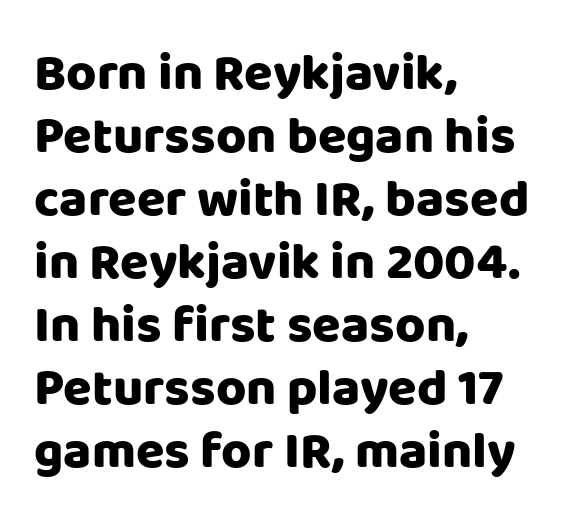
A roman cut, with each character standing at attention. Serif or sans? Sans — the stroke terminals are bare. Compared with typical body copy, the letter spacing here is the same. Spacing verdict: proportional, widths tailored to each character. Rule under the text: the space is simply empty.
